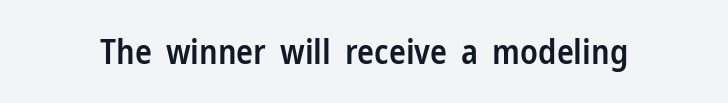
{"serif": "no", "italic": "no", "bold": "semi", "weight": "semibold", "width": "condensed", "stroke_contrast": "low", "x_height": "medium", "monospaced": "no", "underline": "no", "letter_spacing": "normal", "letter_spacing_em": 0.0, "glyph_px": 35}
